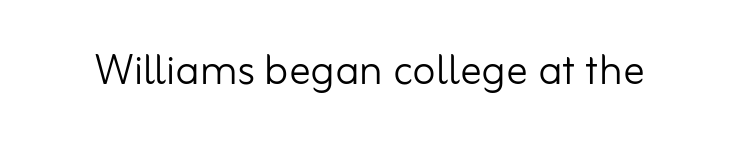
Glance below the letters and you will spot only blank space. The passage shown is typed in a proportional face where columns would drift. The strokes carry an ordinary text weight at most. Does extra space separate the letters? No, they use regular spacing. Is this a sans? Yes — the strokes have no serifs. Does the lettering tilt? It doesn't — this is upright.
